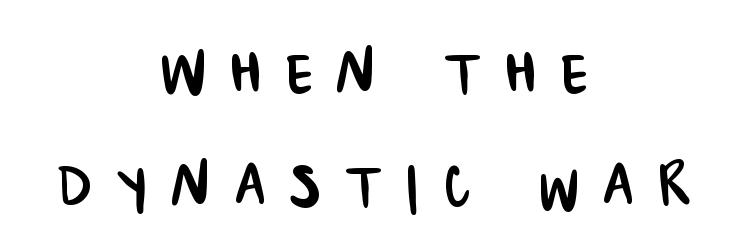
Q: Is the typeface a serif or a sans-serif typeface? A: Sans-serif.
Q: Is the text underlined? A: No.
Q: How is the paragraph aligned? A: Centered.
Q: Is the spacing between letters normal or unusually wide? A: Unusually wide.
Q: Is the spacing between lines tight, normal or loose? A: Normal.
Q: Width (condensed, normal, or wide)? A: Condensed.
Q: Stroke contrast? A: Low.
Q: x-height? A: Large.
Q: Monospaced? A: No.
